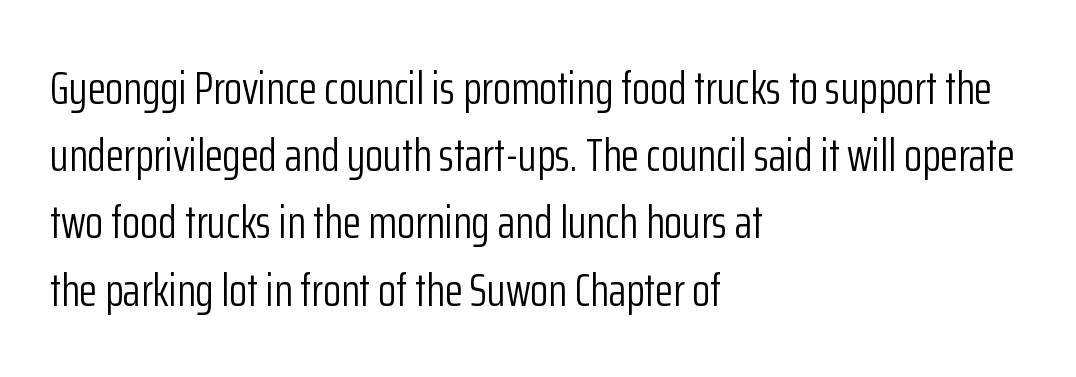
Q: Is the text bold? A: No.
Q: Is the text italic (slanted)? A: No, it is upright.
Q: Is the typeface a serif or a sans-serif typeface? A: Sans-serif.
Q: Is the text underlined? A: No.
Q: How is the paragraph aligned? A: Left-aligned.
Q: Is the spacing between letters normal or unusually wide? A: Normal.
Q: Is the spacing between lines tight, normal or loose? A: Normal.
Q: Width (condensed, normal, or wide)? A: Condensed.
Q: Stroke contrast? A: Low.
Q: x-height? A: Medium.
Q: Monospaced? A: No.
